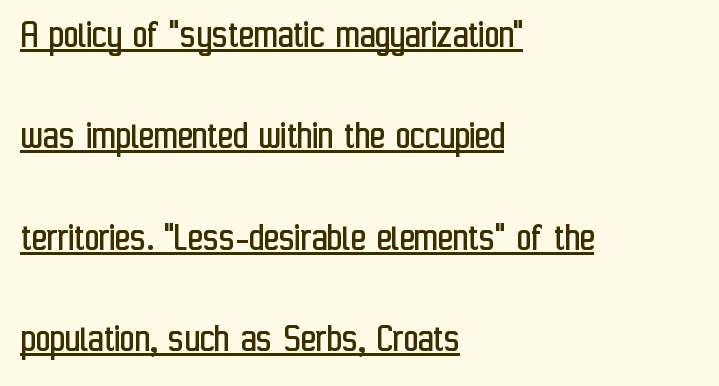
Q: Is the text bold? A: No.
Q: Is the text italic (slanted)? A: No, it is upright.
Q: Is the typeface a serif or a sans-serif typeface? A: Sans-serif.
Q: Is the text underlined? A: Yes.
Q: How is the paragraph aligned? A: Left-aligned.
Q: Is the spacing between letters normal or unusually wide? A: Normal.
Q: Is the spacing between lines tight, normal or loose? A: Loose.
Q: Width (condensed, normal, or wide)? A: Condensed.
Q: Stroke contrast? A: Low.
Q: x-height? A: Medium.
Q: Monospaced? A: No.
